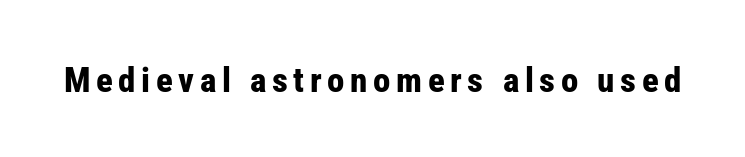
In terms of posture, this sample is upright. Look at the bottom of the vertical strokes: they stop flat, with no serifs. Honestly, there is no underline to notice here at all. Looks like regular typesetting: each glyph gets only the width it needs. Summary of weight: heavy, a full bold.
